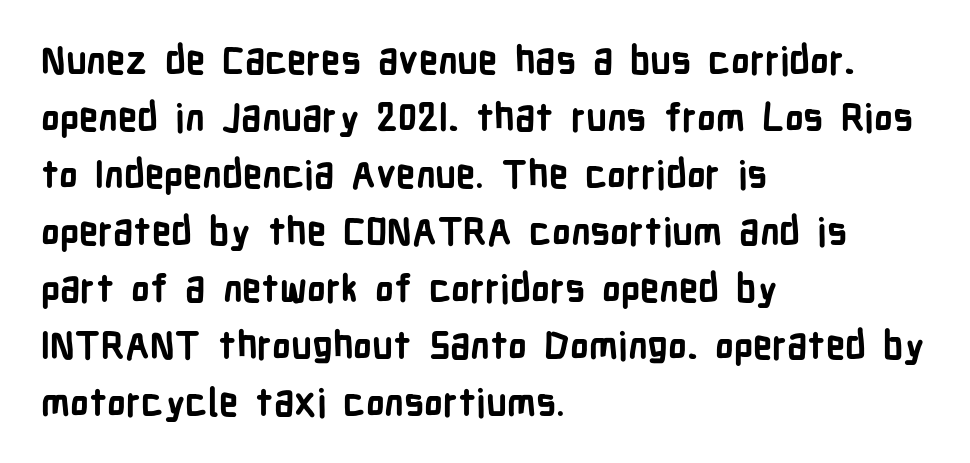
Spacing verdict: proportional, widths tailored to each character. Vertical strokes here are truly vertical. The designer left line spacing at the default. The text was rendered using a sans face with plain stroke endings.
